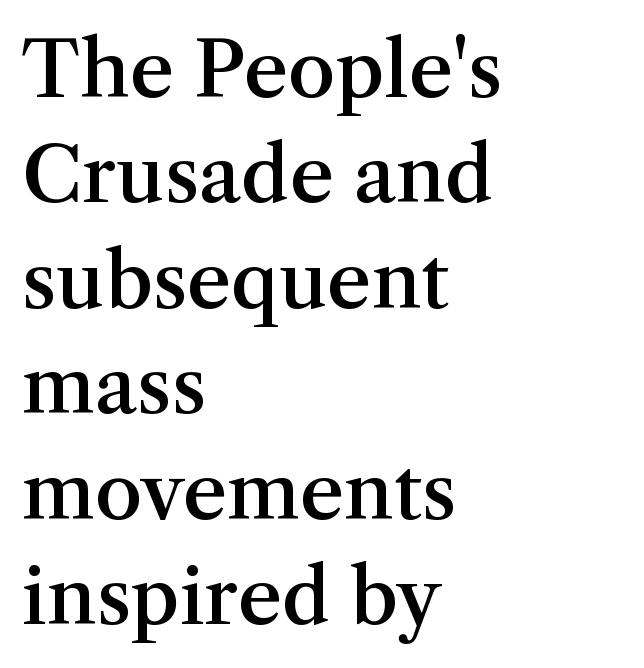
You can tell it's not italic because the verticals are truly vertical. The strokes are fattened partway — semibold, not bold. Is there much room between lines? A standard amount, neither cramped nor airy. Letter spacing: default. Notice how the passage keeps a crisp vertical edge on the left only. Look at the bottom of the vertical strokes: they flare into serifs here.
